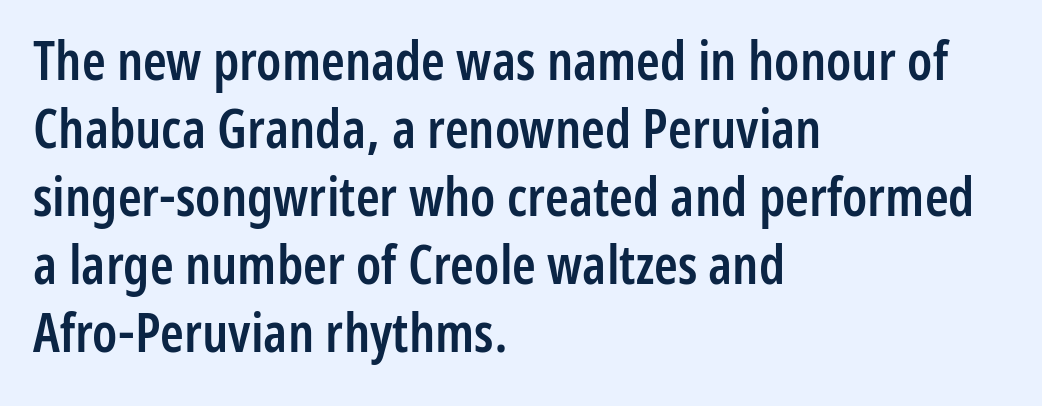
The image shows 54 px semibold, condensed sans-serif type, upright; set left-aligned, normal line spacing (1.26x), normal letter spacing, not underlined; low stroke contrast and a medium x-height.
